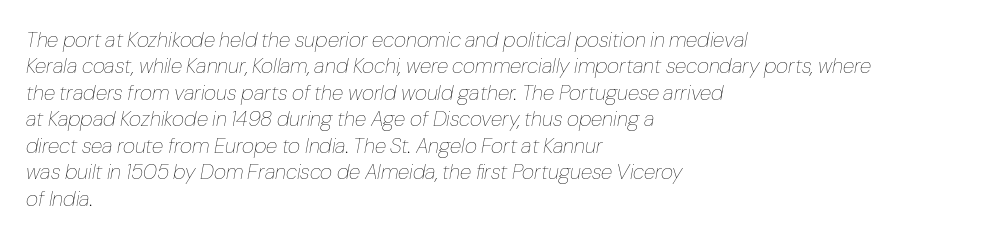
Between one letter and the next there's only the usual sliver of space. Caption: face not bold, strokes unweighted. The words here are not underlined. Where is the straight margin? On the left. The letters are slanted; this is an italic face. Regarding leading, the lines here are spaced in the standard way.
